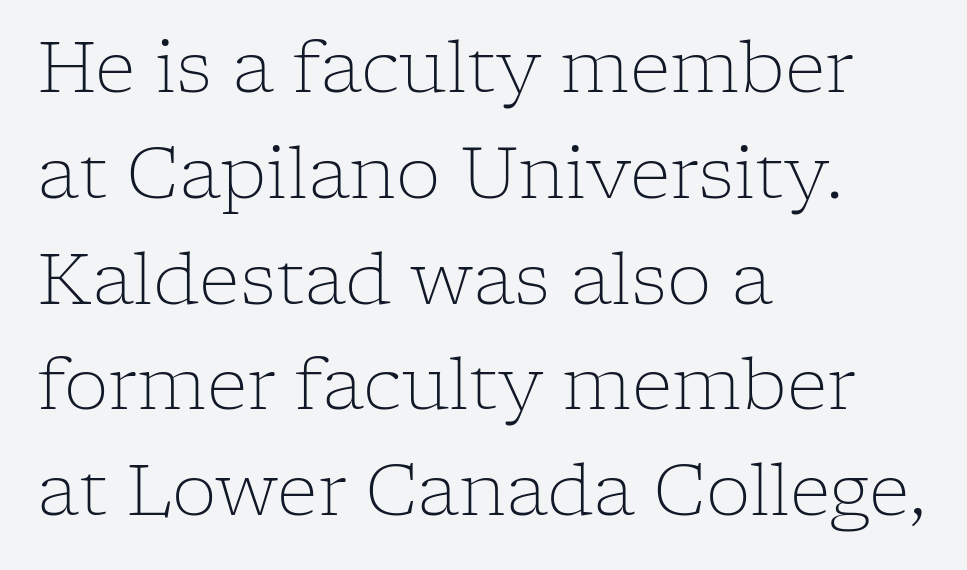
The image shows 71 px light serif type, upright; set left-aligned, normal line spacing (1.49x), normal letter spacing, not underlined; low stroke contrast and a medium x-height.
